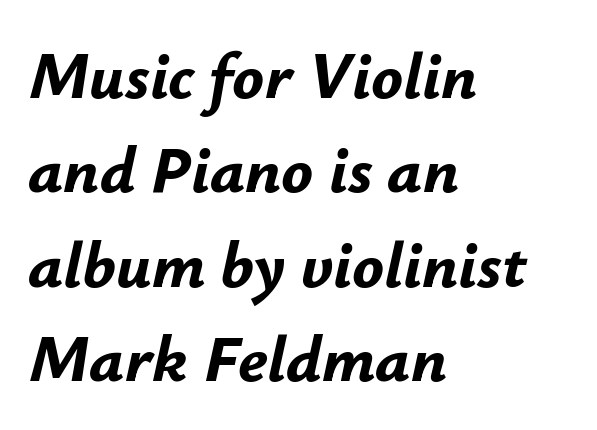
A student would call this left alignment; a typographer would say flush left, rag right. Any mark beneath the type? The region is blank. Evenly set lines give the paragraph a standard silhouette. The face used here has a pronounced slope to its letters.
